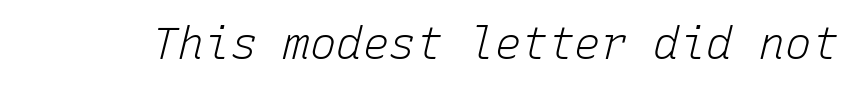
{"italic": "yes", "lean": "right", "slant_degrees": 15, "bold": "no", "weight": "light", "width": "normal", "stroke_contrast": "low", "x_height": "medium", "monospaced": "yes", "underline": "no", "letter_spacing": "normal", "letter_spacing_em": 0.0, "glyph_px": 44}
